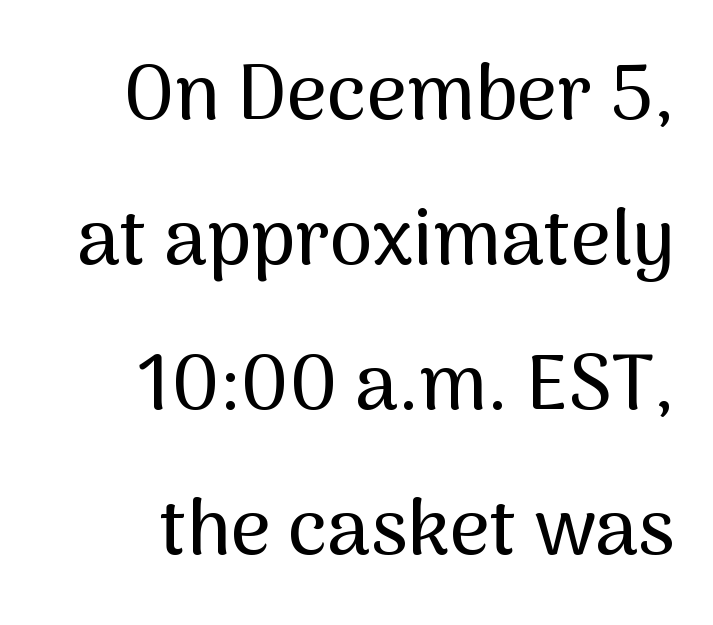
Has an underline been added? It has not. Looks like regular typesetting: each glyph gets only the width it needs. Spacing between characters is what you'd get straight out of the box. Designer's note — italics off, roman on. No feet cap the strokes, marking this as sans-serif type.
